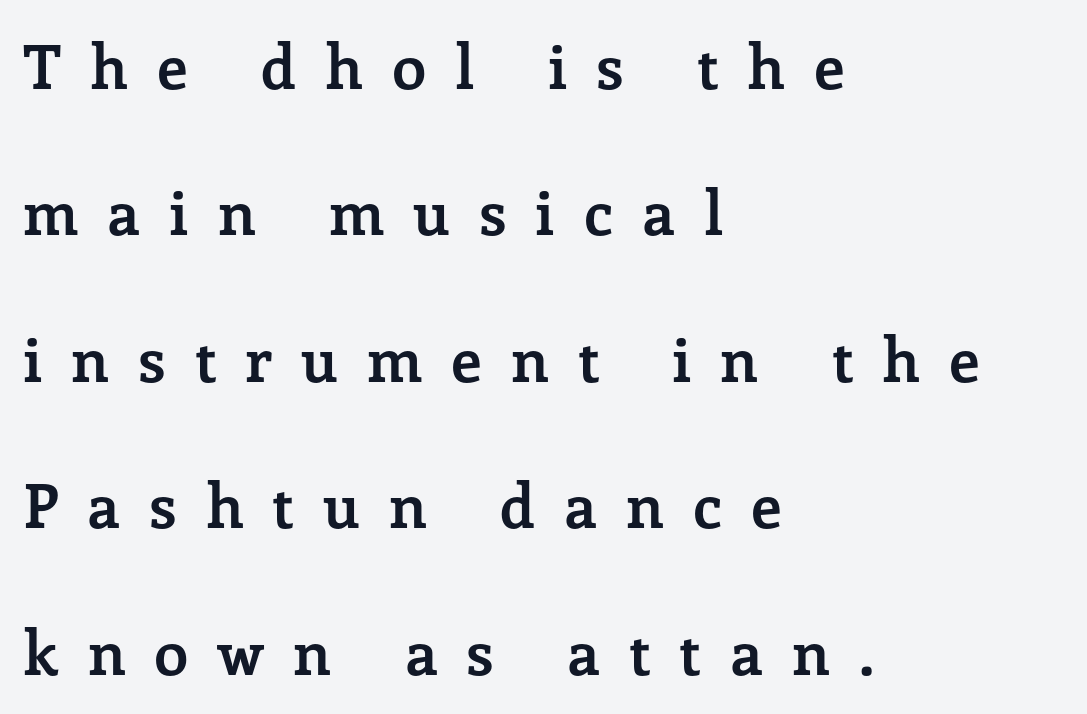
The vertical gap from one line to the next is large. Unlike italic type, these characters show no tilt at all. Caption: bold face, heavy strokes. Any mark beneath the type? The region is blank. The font family rendered here belongs to the serif group. Each letter keeps its own natural width here, so spacing adapts to shape.
